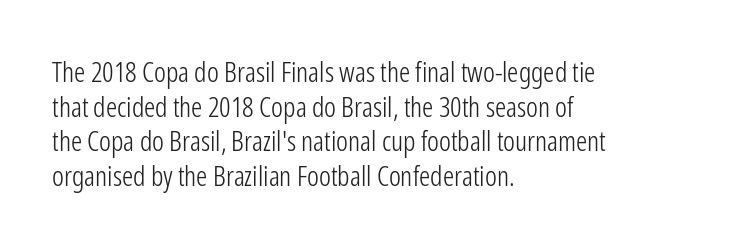
{"serif": "no", "italic": "no", "bold": "no", "weight": "light", "width": "condensed", "stroke_contrast": "low", "x_height": "medium", "monospaced": "no", "underline": "no", "align": "left", "line_spacing_ratio": 1.24, "letter_spacing": "normal", "letter_spacing_em": 0.0, "glyph_px": 28}
